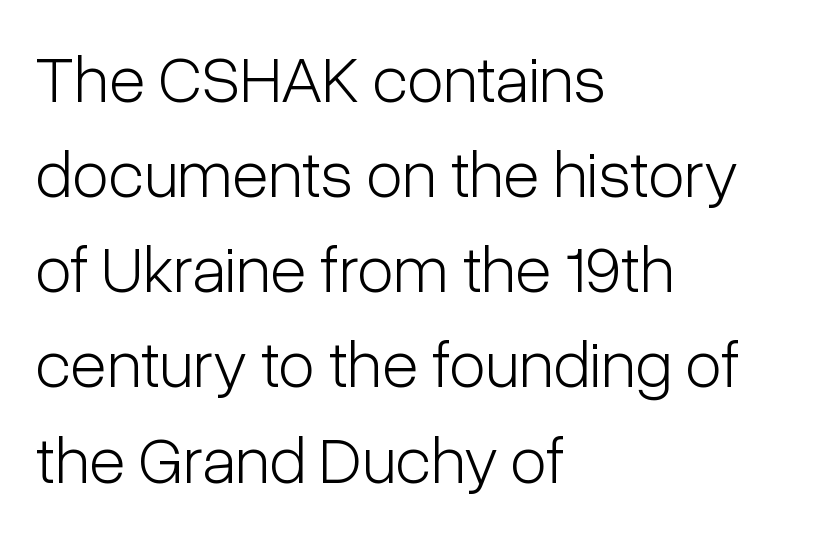
One glance says typical: line gaps are just what's usual. You could not count columns in this text — the font is proportionally spaced. Upright lettering throughout. These lines keep a tight, regular rhythm from letter to letter. The area under the type is left untouched. Casual observation: everything's shoved over to the left.
